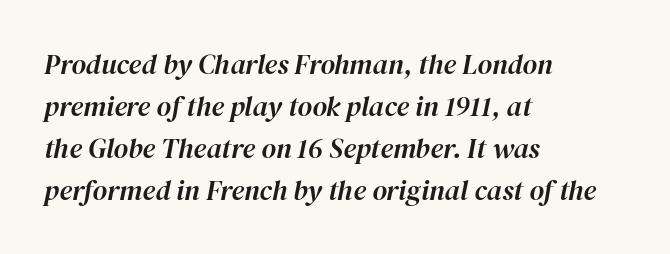
Q: Is the text italic (slanted)? A: Yes, it leans right by about 12 degrees.
Q: Is the text underlined? A: No.
Q: How is the paragraph aligned? A: Left-aligned.
Q: Is the spacing between letters normal or unusually wide? A: Normal.
Q: Is the spacing between lines tight, normal or loose? A: Normal.
Q: Width (condensed, normal, or wide)? A: Normal.
Q: Stroke contrast? A: High.
Q: x-height? A: Medium.
Q: Monospaced? A: No.
